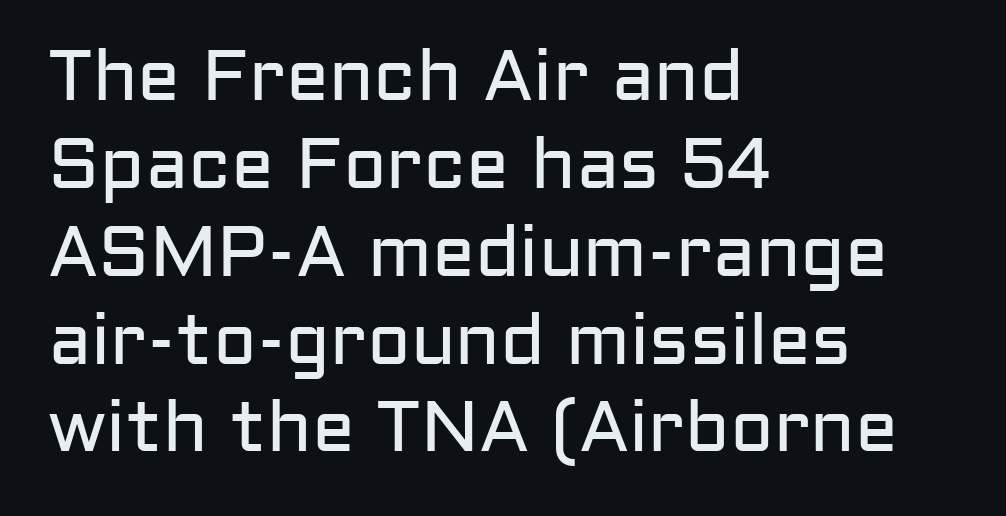
The image shows 72 px regular-weight sans-serif type, upright; set left-aligned, line spacing 1.22x, normal letter spacing, not underlined; low stroke contrast and a medium x-height.
